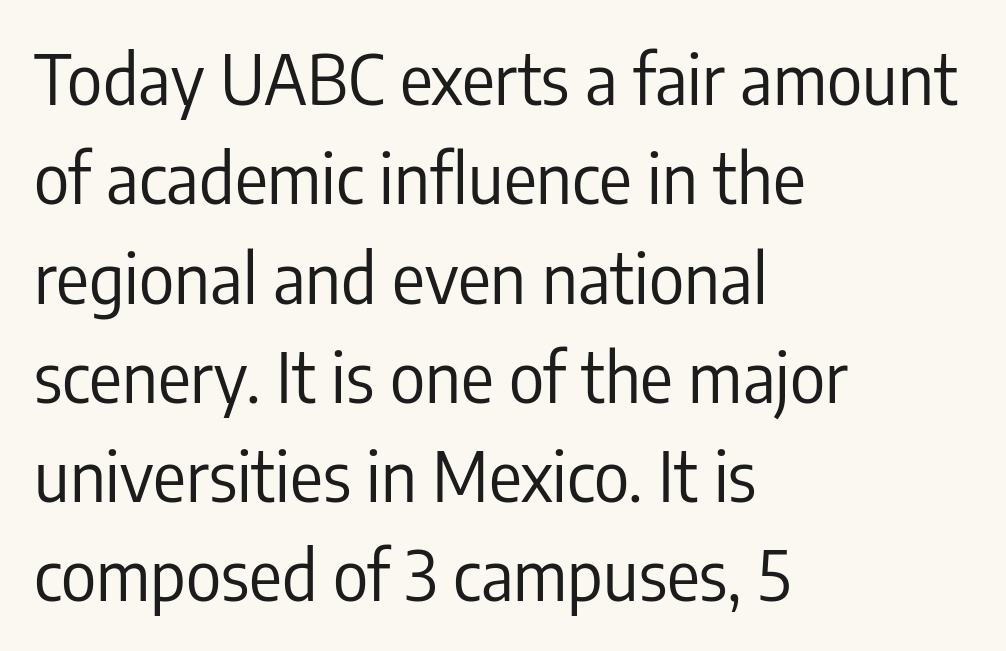
Is the stroke heavy? The answer is a plain regular-or-lighter. Any mark beneath the type? The region is blank. The typeface chosen for these lines omits serifs. Varying glyph widths throughout — classic text-font behaviour.
